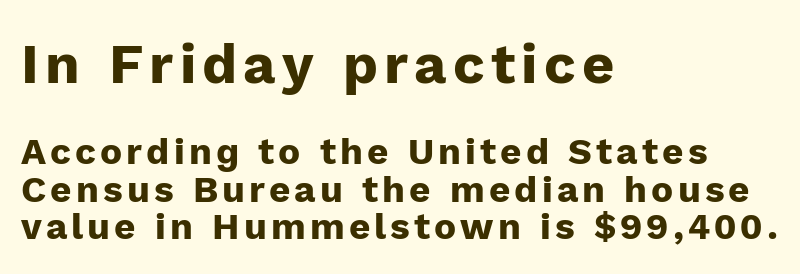
{"serif": "no", "italic": "no", "bold": "yes", "weight": "heavy", "width": "normal", "stroke_contrast": "low", "x_height": "medium", "monospaced": "no", "underline": "no", "align": "left", "line_spacing": "tight", "line_spacing_ratio": 1.02, "larger_block": "first", "size_ratio": 1.51, "glyph_px": 56}
